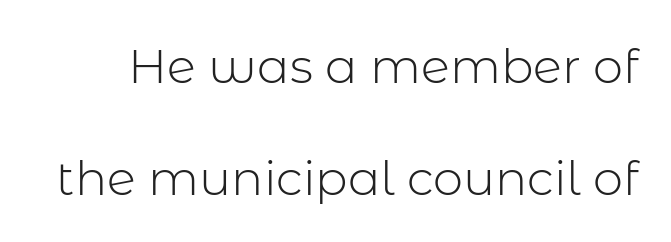
Q: Is the text bold? A: No.
Q: Is the text italic (slanted)? A: No, it is upright.
Q: Is the typeface a serif or a sans-serif typeface? A: Sans-serif.
Q: Is the text underlined? A: No.
Q: Is the spacing between letters normal or unusually wide? A: Normal.
Q: Is the spacing between lines tight, normal or loose? A: Loose.
Q: Width (condensed, normal, or wide)? A: Normal.
Q: Stroke contrast? A: Low.
Q: x-height? A: Medium.
Q: Monospaced? A: No.
